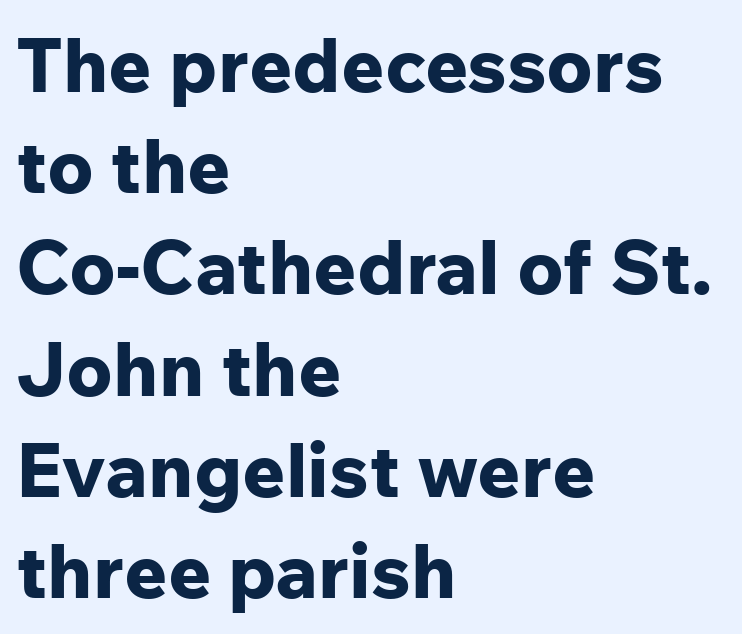
The image shows 75 px bold sans-serif type, upright; set left-aligned, normal line spacing (1.35x), normal letter spacing, not underlined; low stroke contrast and a medium x-height.
